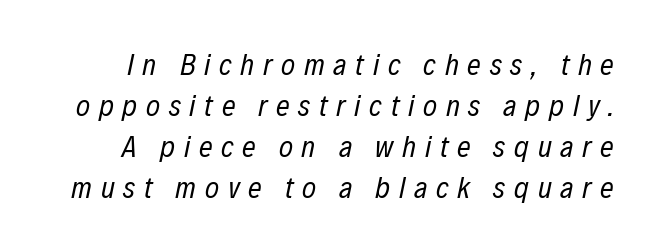
Q: Is the text bold? A: No.
Q: Is the text italic (slanted)? A: Yes, it leans right by about 12 degrees.
Q: Is the text underlined? A: No.
Q: Is the spacing between letters normal or unusually wide? A: Unusually wide.
Q: Is the spacing between lines tight, normal or loose? A: Normal.
Q: Width (condensed, normal, or wide)? A: Condensed.
Q: Stroke contrast? A: Low.
Q: x-height? A: Medium.
Q: Monospaced? A: No.
